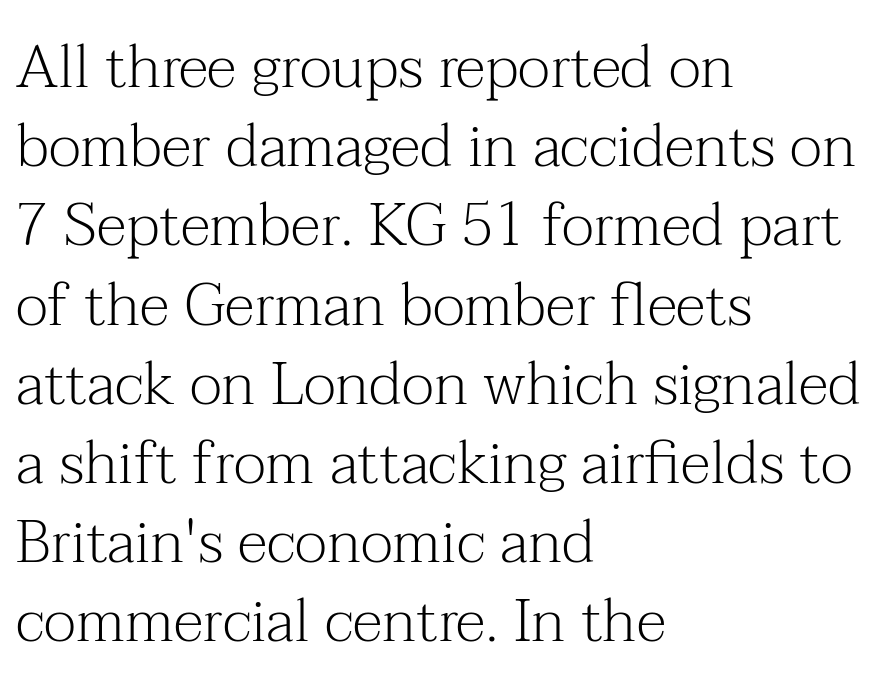
{"serif": "yes", "italic": "no", "bold": "no", "weight": "light", "width": "normal", "stroke_contrast": "medium", "x_height": "medium", "monospaced": "no", "underline": "no", "align": "left", "line_spacing": "normal", "line_spacing_ratio": 1.32, "letter_spacing": "normal", "letter_spacing_em": 0.0, "glyph_px": 60}
